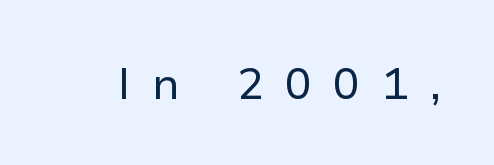
The image shows 44 px regular-weight sans-serif type, upright; set unusually wide letter spacing (+0.5 em), not underlined; low stroke contrast and a medium x-height.
